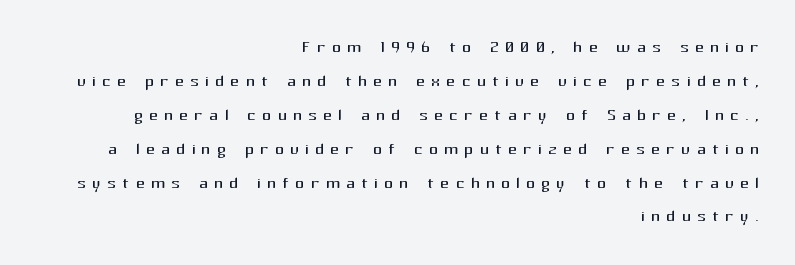
{"italic": "no", "bold": "no", "underline": "no", "align": "right", "line_spacing": "normal", "line_spacing_ratio": 1.54, "letter_spacing": "wide", "letter_spacing_em": 0.28, "glyph_px": 22}
